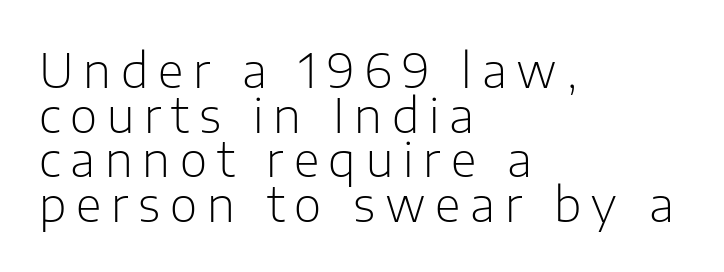
The image shows 47 px light sans-serif type, upright; set left-aligned, tight line spacing (0.95x), unusually wide letter spacing (+0.21 em), not underlined; low stroke contrast and a medium x-height.
